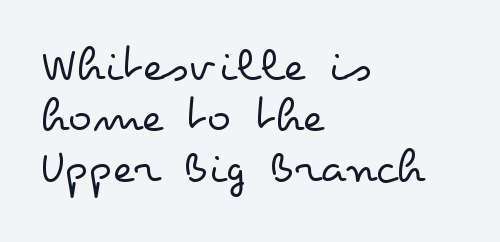
Q: Is the text bold? A: No.
Q: Is the text italic (slanted)? A: No, it is upright.
Q: Is the text underlined? A: No.
Q: How is the paragraph aligned? A: Left-aligned.
Q: Is the spacing between letters normal or unusually wide? A: Normal.
Q: Is the spacing between lines tight, normal or loose? A: Tight.
Q: Width (condensed, normal, or wide)? A: Wide.
Q: Stroke contrast? A: Low.
Q: x-height? A: Small.
Q: Monospaced? A: No.
